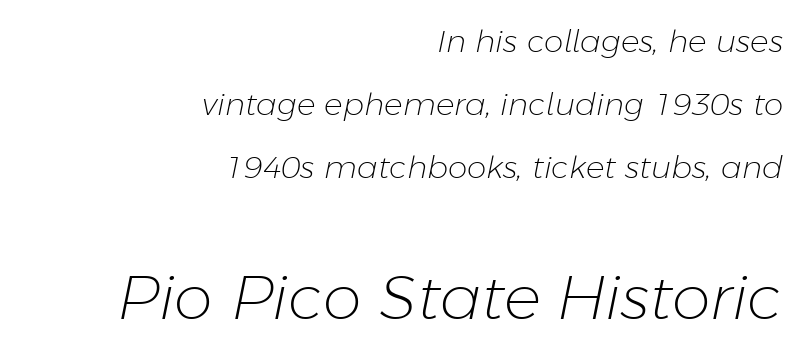
Nobody touched the tracking dial on this one. Which margin do the lines hug? The right one — the left edge is uneven. Typesetter's note — lower block bumped up in size, upper block left smaller. The zone under the glyphs is completely vacant. Caption: face not bold, strokes unweighted.
